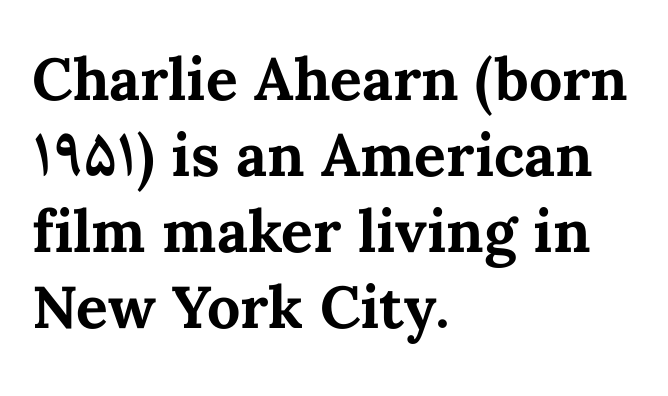
Tall strokes in this sample are plumb rather than angled. How would I describe the line gaps? Plain and ordinary. A clean baseline with only descenders dipping below it. You could call the tracking neutral — neither tight nor loose. These lines stack with their left ends in a neat column. The rendering uses natural spacing where letterforms have individual widths.
